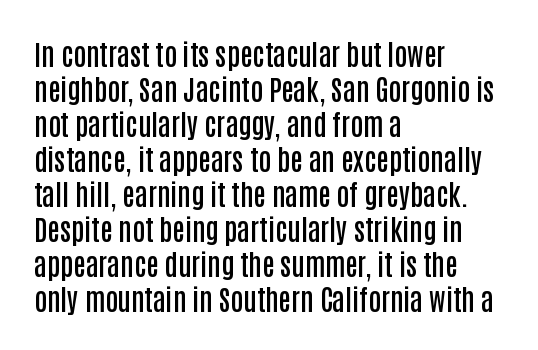
The image shows 28 px semibold, condensed sans-serif type, upright; set left-aligned, normal line spacing (1.25x), normal letter spacing, not underlined; low stroke contrast and a large x-height.
